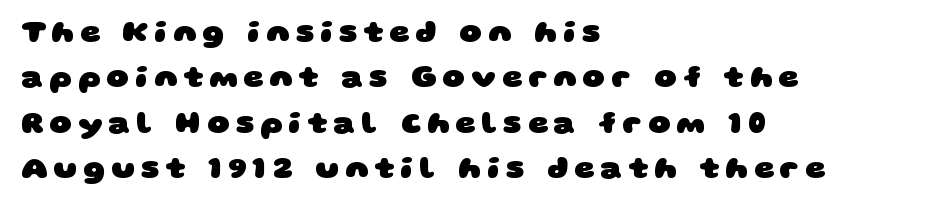
{"serif": "no", "bold": "yes", "weight": "heavy", "width": "wide", "stroke_contrast": "low", "x_height": "large", "monospaced": "no", "underline": "no", "align": "left", "line_spacing": "normal", "line_spacing_ratio": 1.46, "glyph_px": 31}
